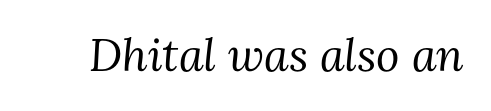
Q: Is the text bold? A: No.
Q: Is the text italic (slanted)? A: Yes, it leans right by about 3 degrees.
Q: Is the typeface a serif or a sans-serif typeface? A: Serif.
Q: Is the text underlined? A: No.
Q: Is the spacing between letters normal or unusually wide? A: Normal.
Q: Width (condensed, normal, or wide)? A: Normal.
Q: Stroke contrast? A: Medium.
Q: x-height? A: Medium.
Q: Monospaced? A: No.
